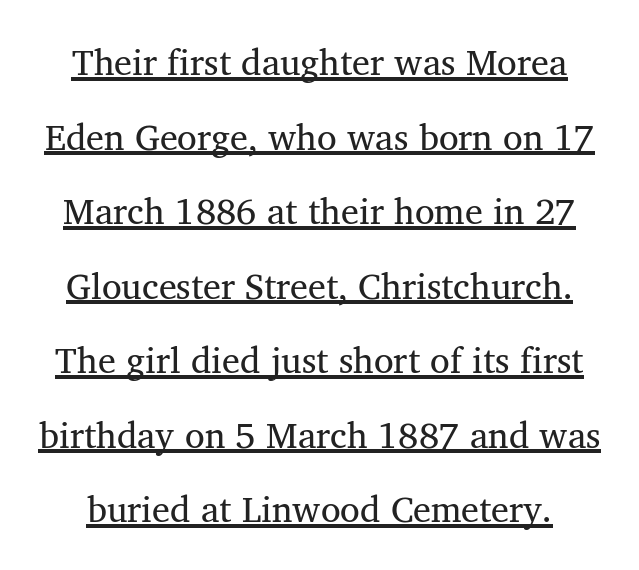
Q: Is the text bold? A: No.
Q: Is the typeface a serif or a sans-serif typeface? A: Serif.
Q: Is the text underlined? A: Yes.
Q: Is the spacing between letters normal or unusually wide? A: Normal.
Q: Is the spacing between lines tight, normal or loose? A: Loose.
Q: Width (condensed, normal, or wide)? A: Normal.
Q: Stroke contrast? A: Medium.
Q: x-height? A: Medium.
Q: Monospaced? A: No.
